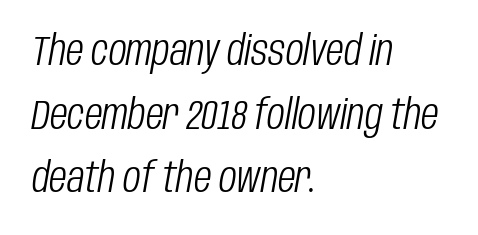
The image shows 41 px light, condensed type, italic (leaning right); set left-aligned, normal line spacing (1.55x), normal letter spacing, not underlined; low stroke contrast and a large x-height.
